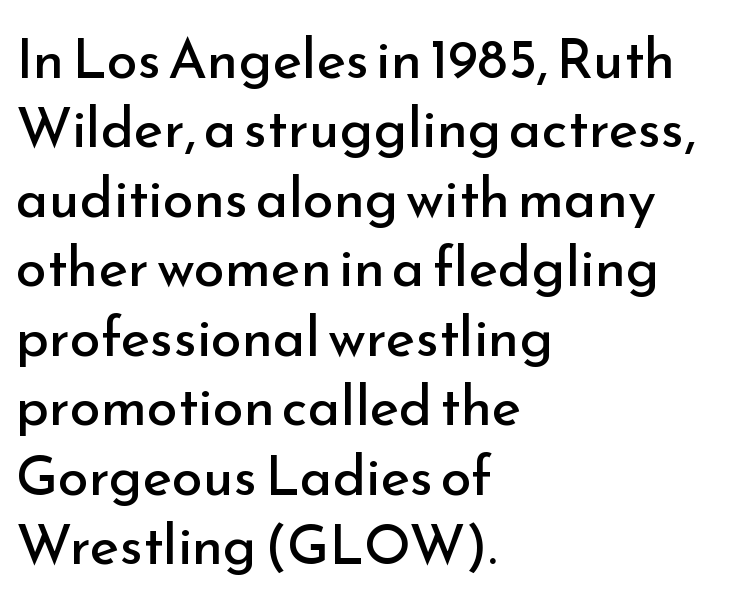
{"serif": "no", "italic": "no", "bold": "no", "weight": "regular", "width": "normal", "stroke_contrast": "low", "x_height": "small", "monospaced": "no", "underline": "no", "align": "left", "line_spacing_ratio": 1.24, "letter_spacing": "normal", "letter_spacing_em": 0.0, "glyph_px": 56}
